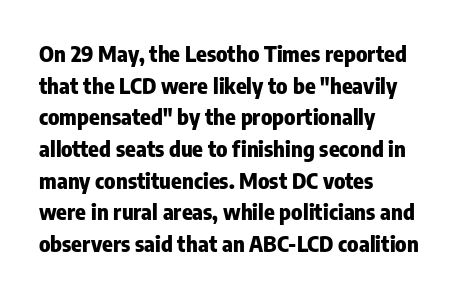
Q: Is the text bold? A: Yes.
Q: Is the text italic (slanted)? A: No, it is upright.
Q: Is the text underlined? A: No.
Q: How is the paragraph aligned? A: Left-aligned.
Q: Is the spacing between letters normal or unusually wide? A: Normal.
Q: Is the spacing between lines tight, normal or loose? A: Normal.
